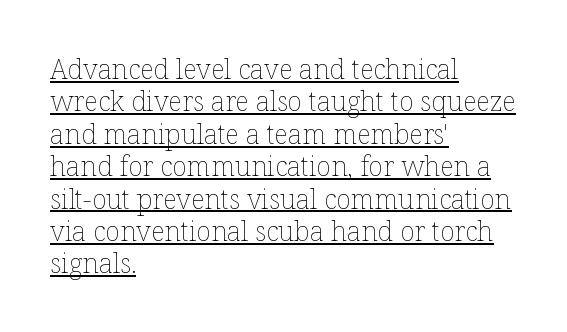
The image shows 27 px text type, upright; set left-aligned, line spacing 1.2x, normal letter spacing, underlined.
